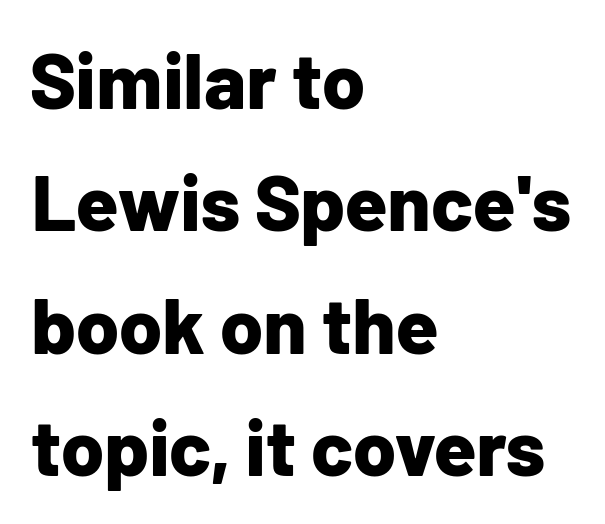
Q: Is the text bold? A: Yes.
Q: Is the text italic (slanted)? A: No, it is upright.
Q: Is the typeface a serif or a sans-serif typeface? A: Sans-serif.
Q: Is the text underlined? A: No.
Q: How is the paragraph aligned? A: Left-aligned.
Q: Is the spacing between letters normal or unusually wide? A: Normal.
Q: Is the spacing between lines tight, normal or loose? A: Normal.
Q: Width (condensed, normal, or wide)? A: Normal.
Q: Stroke contrast? A: Low.
Q: x-height? A: Medium.
Q: Monospaced? A: No.
